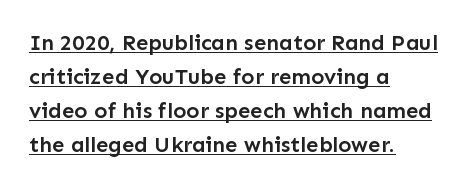
The image shows 22 px text type, upright; set left-aligned, normal line spacing (1.54x), normal letter spacing, underlined.
